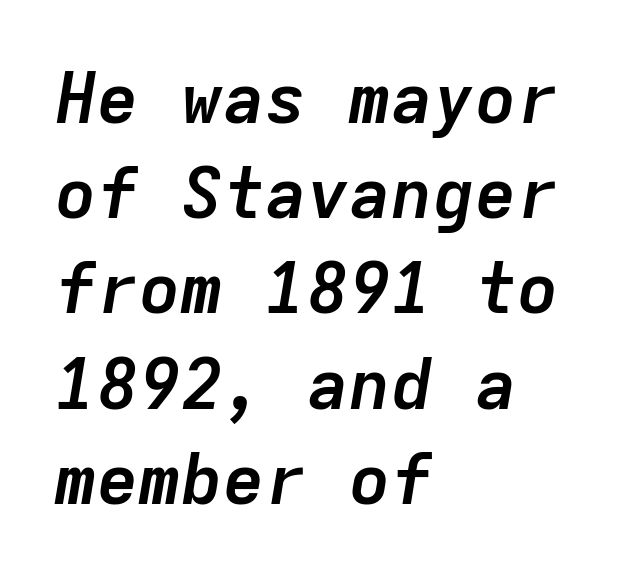
The image shows 70 px semibold type, italic (leaning right), monospaced; set left-aligned, normal line spacing (1.36x), normal letter spacing, not underlined; low stroke contrast and a medium x-height.
